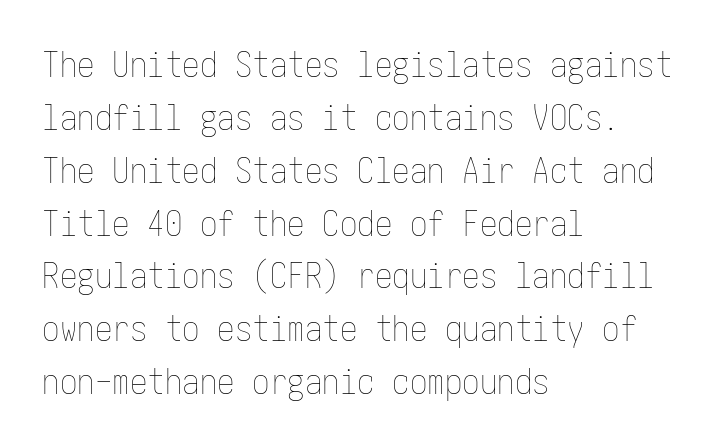
Descenders are the only things crossing below the line. Vertical spacing — default. Tall strokes in this sample are plumb rather than angled. Stroke mass is kept to a normal reading level or below.
